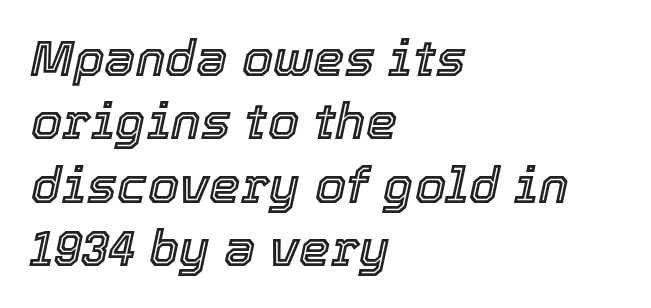
Q: Is the text italic (slanted)? A: Yes, it leans right by about 12 degrees.
Q: Is the text underlined? A: No.
Q: How is the paragraph aligned? A: Left-aligned.
Q: Is the spacing between letters normal or unusually wide? A: Normal.
Q: Is the spacing between lines tight, normal or loose? A: Normal.
Q: Width (condensed, normal, or wide)? A: Normal.
Q: x-height? A: Medium.
Q: Monospaced? A: No.
